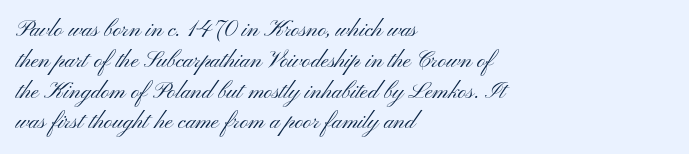
{"bold": "no", "underline": "no", "align": "left", "line_spacing": "normal", "line_spacing_ratio": 1.34, "letter_spacing": "normal", "letter_spacing_em": 0.0, "glyph_px": 23}
